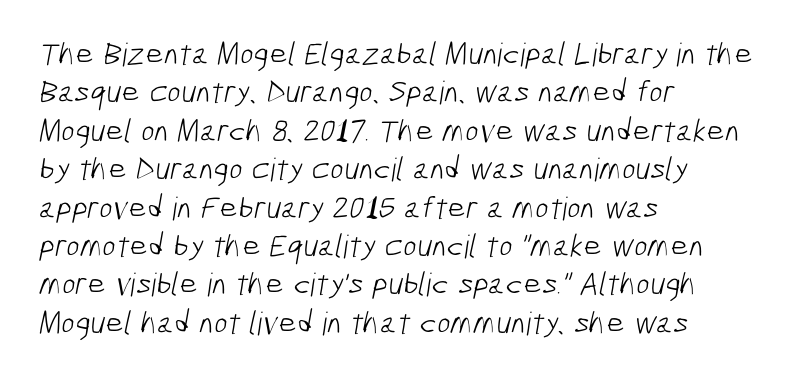
Q: Is the text bold? A: No.
Q: Is the typeface a serif or a sans-serif typeface? A: Sans-serif.
Q: Is the text underlined? A: No.
Q: How is the paragraph aligned? A: Left-aligned.
Q: Is the spacing between letters normal or unusually wide? A: Normal.
Q: Width (condensed, normal, or wide)? A: Condensed.
Q: Stroke contrast? A: Low.
Q: x-height? A: Medium.
Q: Monospaced? A: No.
